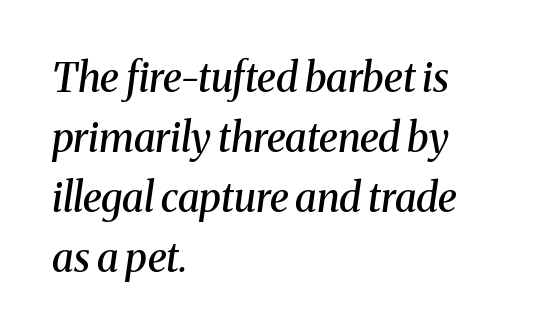
The image shows 40 px semibold serif type, italic (leaning right); set left-aligned, normal line spacing (1.5x), normal letter spacing, not underlined; medium stroke contrast and a medium x-height.
